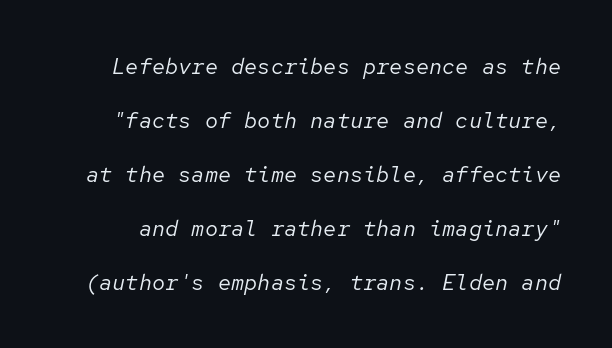
The image shows 22 px text type, italic (leaning right); set loose line spacing (2.45x), normal letter spacing, not underlined.
